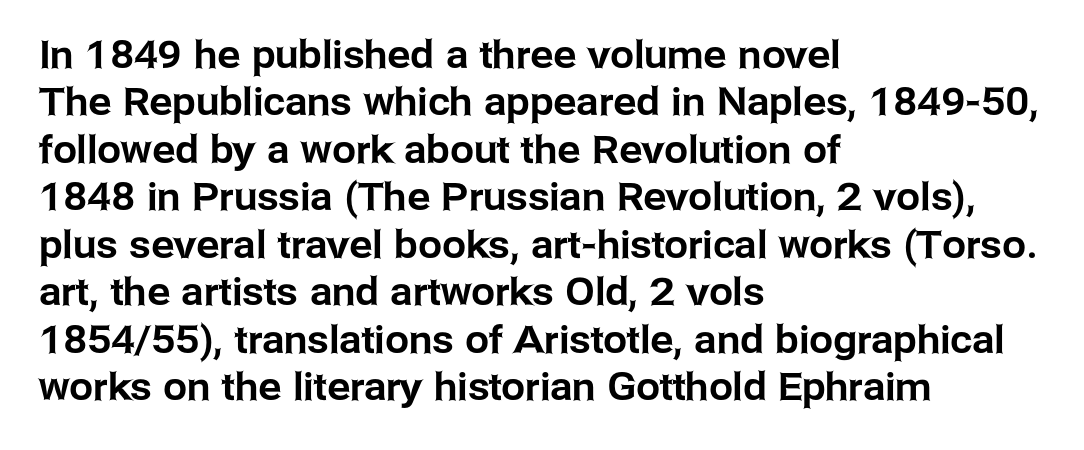
The image shows 38 px sans-serif type, upright; set left-aligned, normal line spacing (1.25x), normal letter spacing, not underlined; low stroke contrast and a medium x-height.
